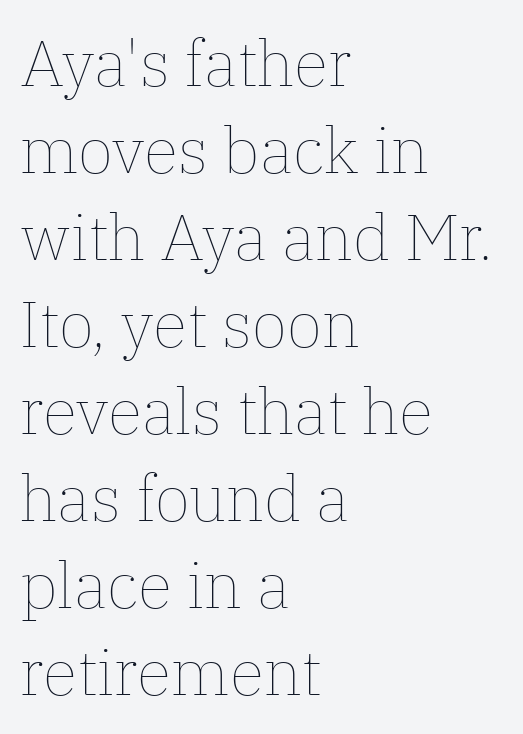
{"italic": "no", "bold": "no", "weight": "thin", "width": "normal", "stroke_contrast": "low", "x_height": "medium", "monospaced": "no", "underline": "no", "align": "left", "line_spacing": "normal", "line_spacing_ratio": 1.36, "letter_spacing": "normal", "letter_spacing_em": 0.0, "glyph_px": 64}
